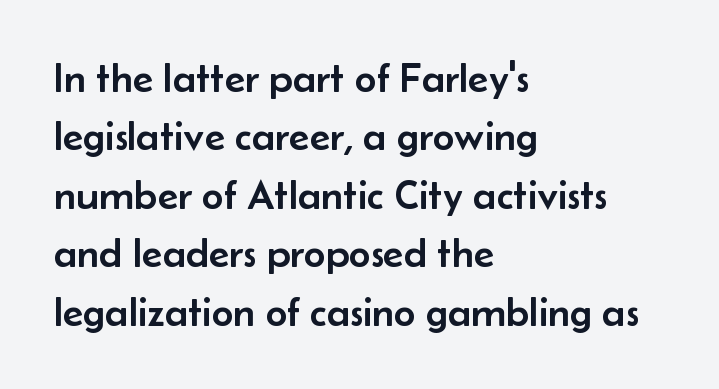
{"serif": "no", "italic": "no", "width": "normal", "stroke_contrast": "low", "x_height": "small", "monospaced": "no", "underline": "no", "align": "left", "line_spacing": "normal", "line_spacing_ratio": 1.39, "letter_spacing": "normal", "letter_spacing_em": 0.0, "glyph_px": 42}
